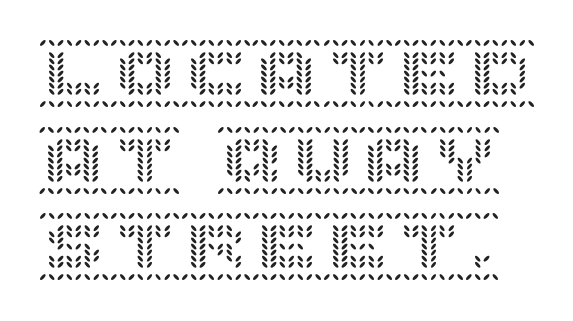
The image shows 71 px text type, upright; set line spacing 1.22x, normal letter spacing, not underlined; a large x-height.
